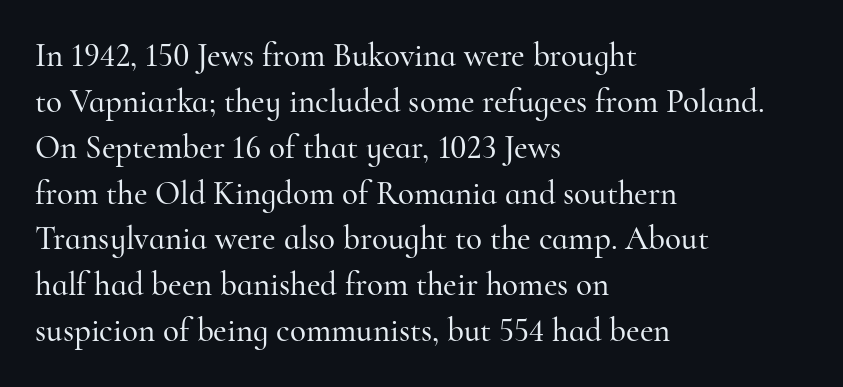
{"serif": "yes", "italic": "no", "width": "normal", "stroke_contrast": "high", "x_height": "small", "monospaced": "no", "underline": "no", "align": "left", "line_spacing": "normal", "line_spacing_ratio": 1.39, "letter_spacing": "normal", "letter_spacing_em": 0.0, "glyph_px": 33}
